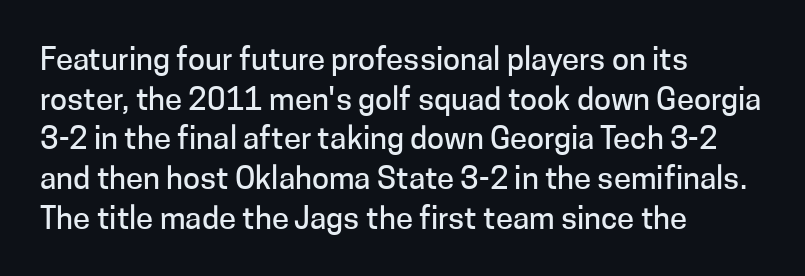
Q: Is the text italic (slanted)? A: No, it is upright.
Q: Is the typeface a serif or a sans-serif typeface? A: Sans-serif.
Q: Is the text underlined? A: No.
Q: How is the paragraph aligned? A: Left-aligned.
Q: Is the spacing between letters normal or unusually wide? A: Normal.
Q: Is the spacing between lines tight, normal or loose? A: Normal.
Q: Width (condensed, normal, or wide)? A: Normal.
Q: Stroke contrast? A: Low.
Q: x-height? A: Medium.
Q: Monospaced? A: No.
